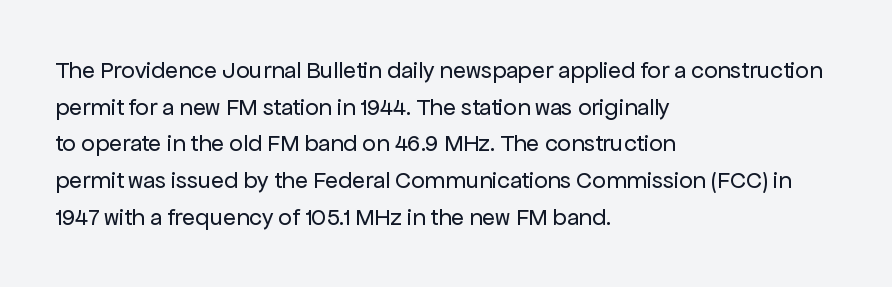
{"italic": "no", "bold": "no", "underline": "no", "align": "left", "line_spacing": "normal", "line_spacing_ratio": 1.53, "letter_spacing": "normal", "letter_spacing_em": 0.0, "glyph_px": 24}
